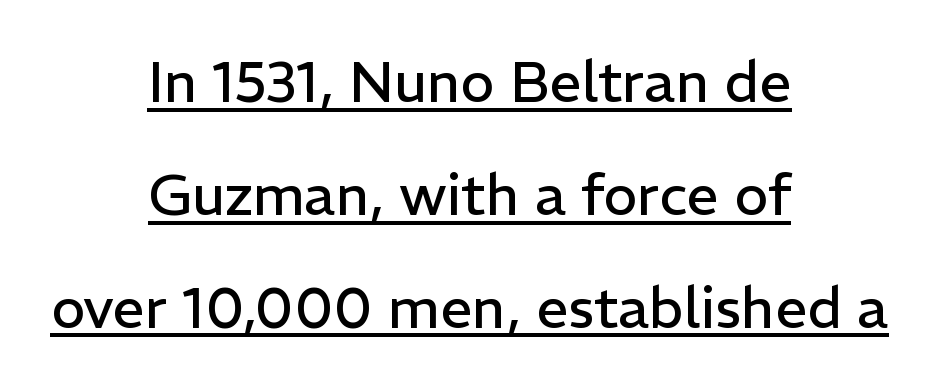
{"serif": "no", "italic": "no", "bold": "no", "weight": "regular", "width": "normal", "stroke_contrast": "low", "x_height": "medium", "monospaced": "no", "underline": "yes", "align": "center", "line_spacing": "loose", "line_spacing_ratio": 1.98, "letter_spacing": "normal", "letter_spacing_em": 0.0, "glyph_px": 57}
